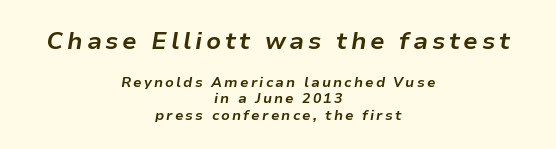
{"italic": "yes", "lean": "right", "slant_degrees": 9, "bold": "yes", "underline": "no", "align": "center", "line_spacing_ratio": 1.18, "larger_block": "first", "size_ratio": 1.71, "glyph_px": 24}
